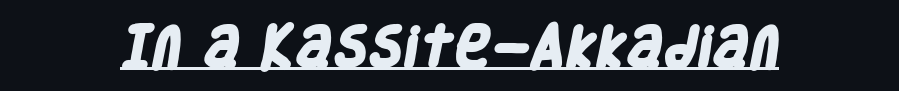
{"serif": "no", "bold": "yes", "weight": "heavy", "width": "condensed", "stroke_contrast": "low", "x_height": "large", "monospaced": "no", "underline": "yes", "letter_spacing": "normal", "letter_spacing_em": 0.0, "glyph_px": 45}
